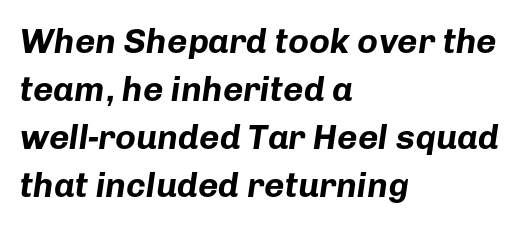
{"italic": "yes", "lean": "right", "slant_degrees": 8, "bold": "yes", "weight": "bold", "width": "normal", "stroke_contrast": "low", "x_height": "medium", "monospaced": "no", "underline": "no", "align": "left", "line_spacing": "normal", "line_spacing_ratio": 1.37, "letter_spacing": "normal", "letter_spacing_em": 0.0, "glyph_px": 35}
